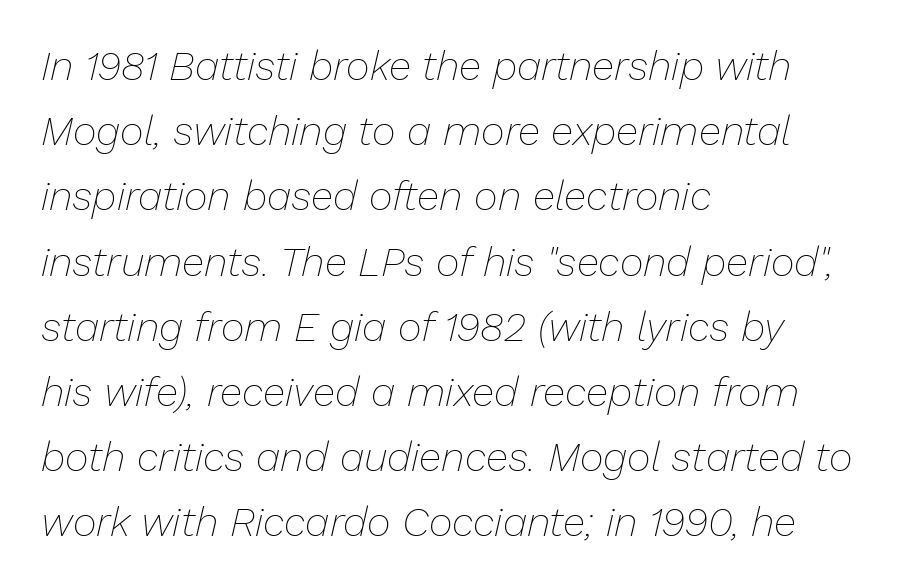
The image shows 41 px thin type, italic (leaning right); set left-aligned, normal line spacing (1.59x), normal letter spacing, not underlined; low stroke contrast and a medium x-height.
